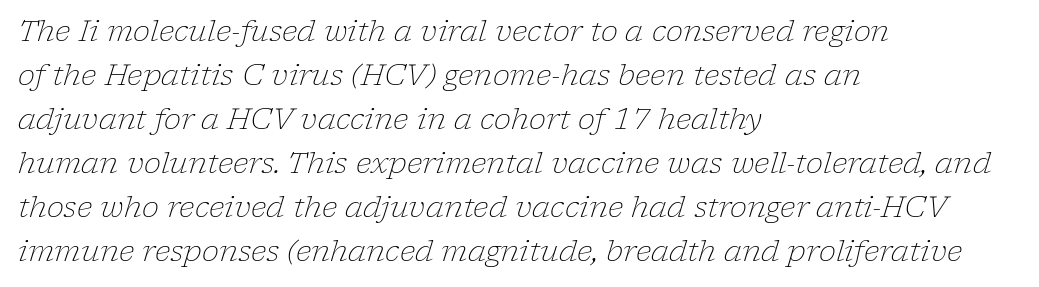
Letterform terminals end in serifs throughout the passage. The typeface has the unassuming heft of standard copy or less. Where is the straight margin? On the left. These lines keep a tight, regular rhythm from letter to letter. A clean baseline with only descenders dipping below it. Rows of type keep a routine distance in the vertical direction.
